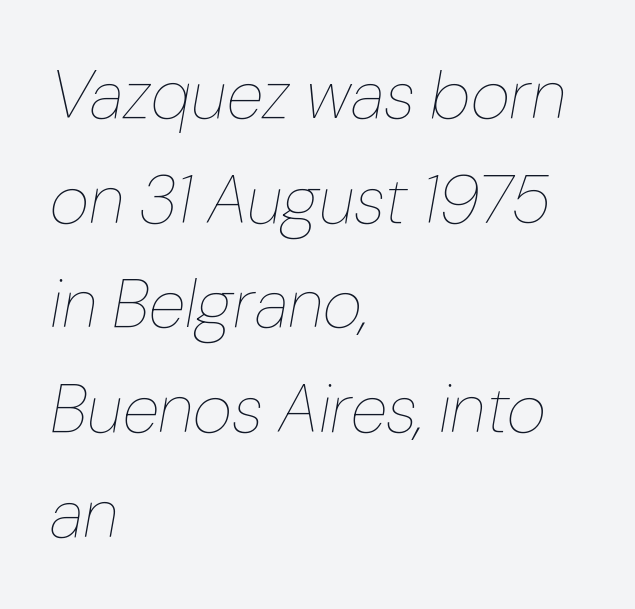
The image shows 68 px thin type, italic (leaning right); set left-aligned, normal line spacing (1.54x), normal letter spacing, not underlined; low stroke contrast and a medium x-height.
